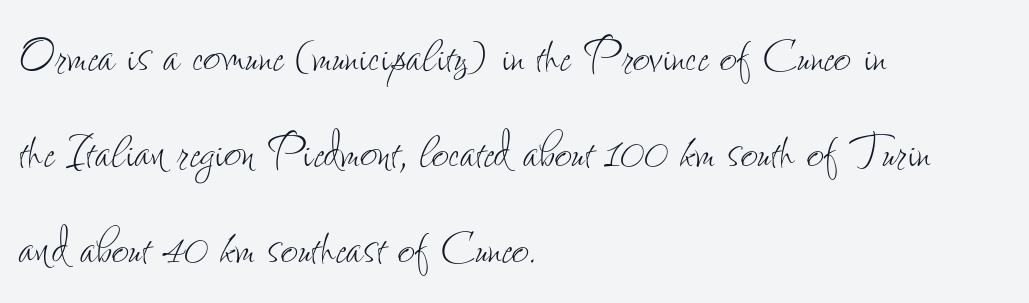
Rule under the text: the space is simply empty. The passage shown is not bold in any degree. Line starts are locked; line ends wander.
